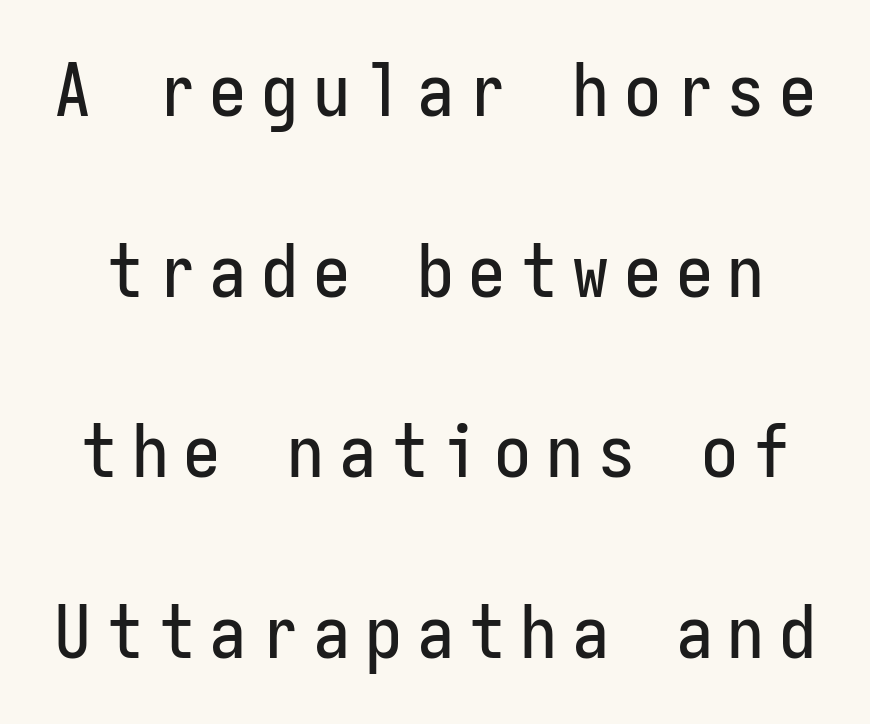
The image shows 74 px condensed sans-serif type, upright, monospaced; set loose line spacing (2.44x), unusually wide letter spacing (+0.2 em), not underlined; low stroke contrast and a medium x-height.
